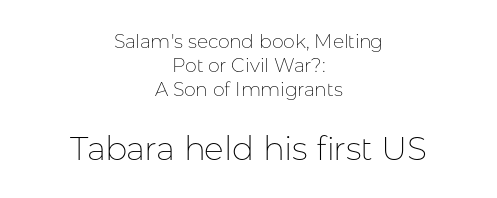
Q: Is the text bold? A: No.
Q: Is the text italic (slanted)? A: No, it is upright.
Q: Is the typeface a serif or a sans-serif typeface? A: Sans-serif.
Q: Is the text underlined? A: No.
Q: How is the paragraph aligned? A: Centered.
Q: Is the spacing between letters normal or unusually wide? A: Normal.
Q: Is the spacing between lines tight, normal or loose? A: Normal.
Q: Which block of text is set in a larger size, the first (top) or the second (bottom)? A: The second (bottom) one.
Q: Width (condensed, normal, or wide)? A: Normal.
Q: Stroke contrast? A: Low.
Q: x-height? A: Medium.
Q: Monospaced? A: No.
